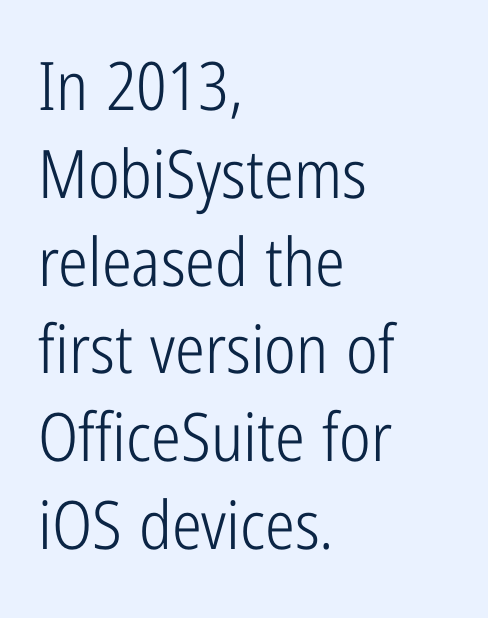
The image shows 67 px light, condensed sans-serif type, upright; set left-aligned, normal line spacing (1.31x), normal letter spacing, not underlined; low stroke contrast and a medium x-height.
